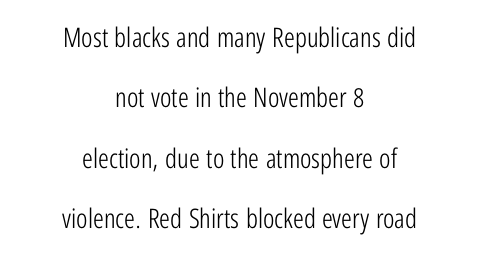
The image shows 27 px text type, upright; set centered, loose line spacing (2.24x), normal letter spacing, not underlined.
